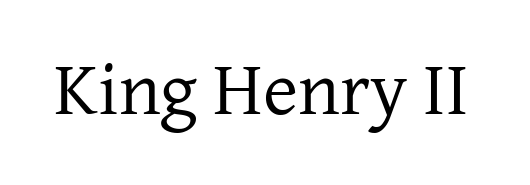
Q: Is the text bold? A: No.
Q: Is the text italic (slanted)? A: No, it is upright.
Q: Is the typeface a serif or a sans-serif typeface? A: Serif.
Q: Is the text underlined? A: No.
Q: Is the spacing between letters normal or unusually wide? A: Normal.
Q: Width (condensed, normal, or wide)? A: Normal.
Q: Stroke contrast? A: Low.
Q: x-height? A: Medium.
Q: Monospaced? A: No.
